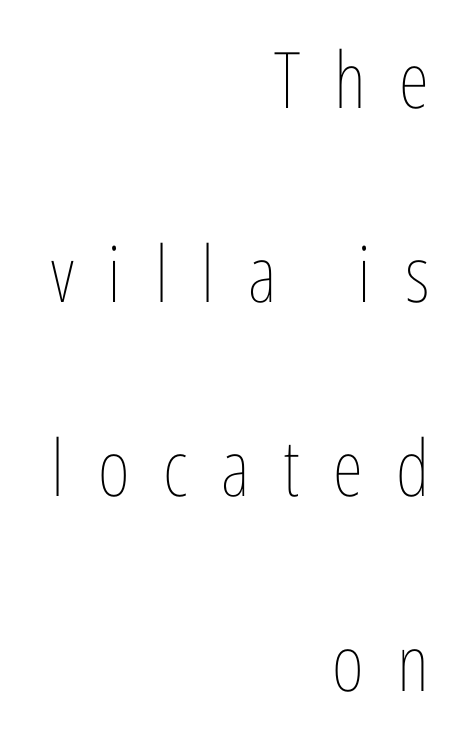
{"italic": "no", "bold": "no", "weight": "thin", "width": "condensed", "stroke_contrast": "low", "x_height": "medium", "monospaced": "no", "underline": "no", "align": "right", "line_spacing": "loose", "line_spacing_ratio": 2.49, "letter_spacing": "wide", "letter_spacing_em": 0.43, "glyph_px": 78}
